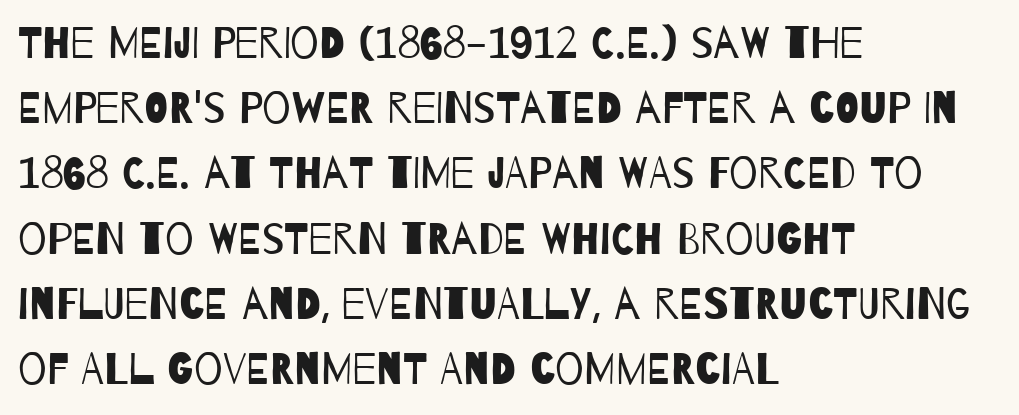
Q: Is the text bold? A: No.
Q: Is the typeface a serif or a sans-serif typeface? A: Sans-serif.
Q: Is the text underlined? A: No.
Q: How is the paragraph aligned? A: Left-aligned.
Q: Is the spacing between letters normal or unusually wide? A: Normal.
Q: Is the spacing between lines tight, normal or loose? A: Normal.
Q: Width (condensed, normal, or wide)? A: Condensed.
Q: Stroke contrast? A: Low.
Q: x-height? A: Large.
Q: Monospaced? A: No.
